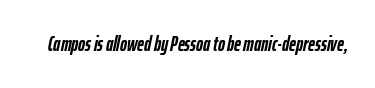
{"italic": "yes", "lean": "right", "slant_degrees": 12, "bold": "yes", "underline": "no", "letter_spacing": "normal", "letter_spacing_em": 0.0, "glyph_px": 21}
